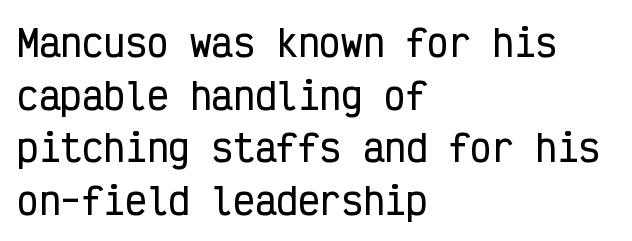
Q: Is the text italic (slanted)? A: No, it is upright.
Q: Is the typeface a serif or a sans-serif typeface? A: Sans-serif.
Q: Is the text underlined? A: No.
Q: How is the paragraph aligned? A: Left-aligned.
Q: Is the spacing between letters normal or unusually wide? A: Normal.
Q: Is the spacing between lines tight, normal or loose? A: Normal.
Q: Width (condensed, normal, or wide)? A: Condensed.
Q: Stroke contrast? A: Low.
Q: x-height? A: Medium.
Q: Monospaced? A: Yes.
